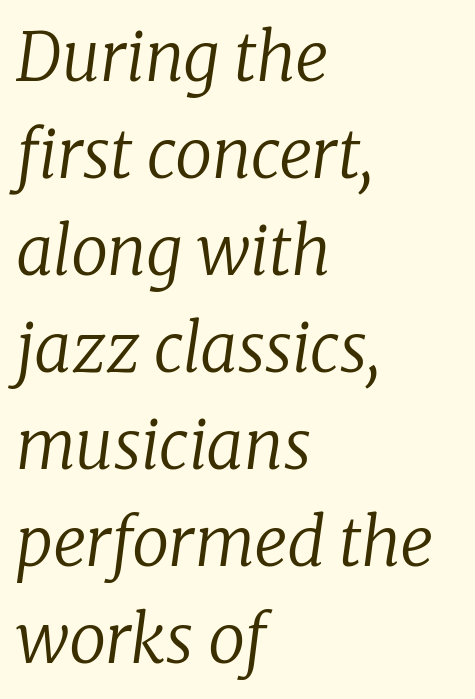
The image shows 66 px regular-weight serif type, italic (leaning right); set left-aligned, normal line spacing (1.47x), normal letter spacing, not underlined; low stroke contrast and a medium x-height.
